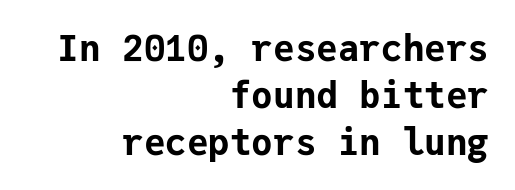
Does the lettering tilt? It doesn't — this is upright. The face used here is rendered with its standard letterfit. The ragged edge is on the left, which tells us the setting is flush right. To sum up the face: it is a sans, with no serifs. These lines are rendered in a fixed-pitch font. Strokes here are thick enough to call this a true bold.
